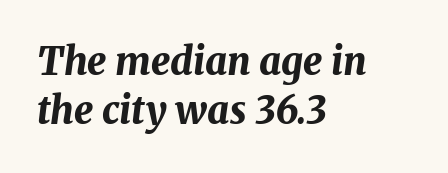
Q: Is the text bold? A: Yes.
Q: Is the text italic (slanted)? A: Yes, it leans right by about 8 degrees.
Q: Is the text underlined? A: No.
Q: How is the paragraph aligned? A: Left-aligned.
Q: Is the spacing between letters normal or unusually wide? A: Normal.
Q: Is the spacing between lines tight, normal or loose? A: Normal.
Q: Width (condensed, normal, or wide)? A: Normal.
Q: Stroke contrast? A: Medium.
Q: x-height? A: Medium.
Q: Monospaced? A: No.
